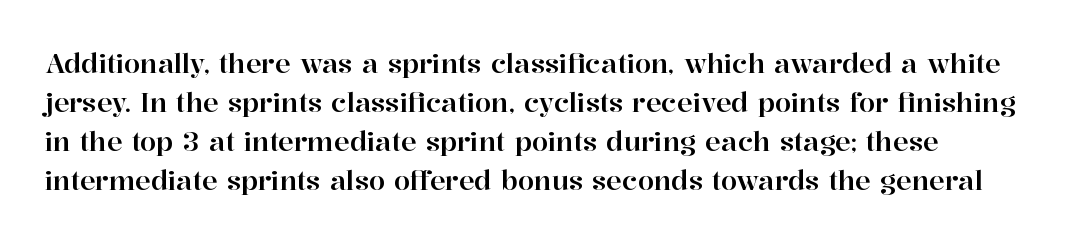
Q: Is the text italic (slanted)? A: No, it is upright.
Q: Is the text underlined? A: No.
Q: Is the spacing between letters normal or unusually wide? A: Normal.
Q: Is the spacing between lines tight, normal or loose? A: Normal.
